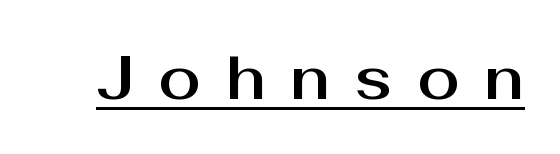
The specimen includes a rule beneath the text block's lines. The characters display no serif detailing; their extremities are plain. This sample uses an upright cut, with every glyph sitting square on the baseline. The tracking jumps out immediately: characters are airy and widely separated.
